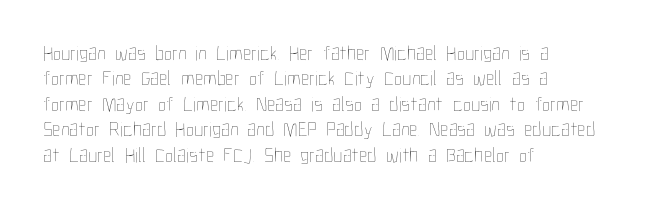
Q: Is the text bold? A: No.
Q: Is the text italic (slanted)? A: No, it is upright.
Q: Is the text underlined? A: No.
Q: How is the paragraph aligned? A: Left-aligned.
Q: Is the spacing between letters normal or unusually wide? A: Normal.
